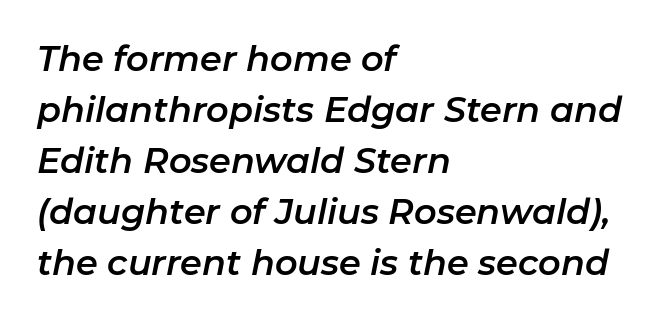
You could not count columns in this text — the font is proportionally spaced. Decoration check: the copy has no underline. The rendering applies a slant to the glyphs. In CSS terms this would be text-align: left. The face used here is rendered with its standard letterfit.
